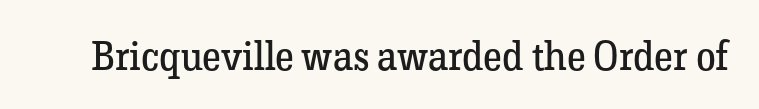
{"serif": "yes", "italic": "no", "bold": "no", "weight": "regular", "width": "normal", "stroke_contrast": "low", "x_height": "medium", "monospaced": "no", "underline": "no", "letter_spacing": "normal", "letter_spacing_em": 0.0, "glyph_px": 40}
